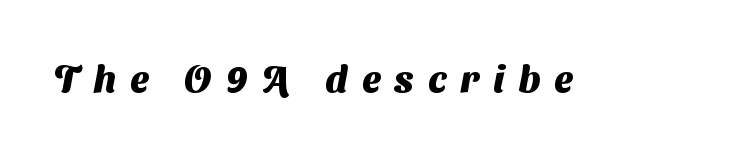
The image shows 37 px heavy sans-serif type; set unusually wide letter spacing (+0.39 em), not underlined; medium stroke contrast and a medium x-height.
